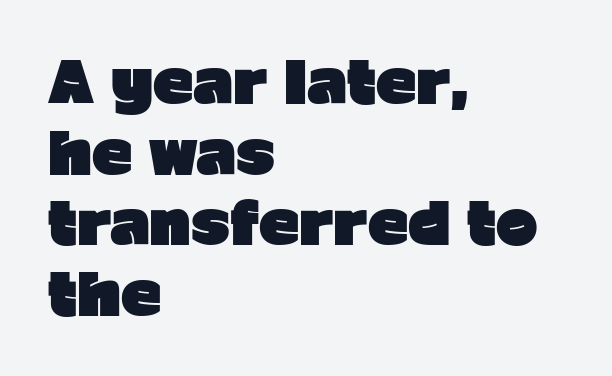
Q: Is the text bold? A: Yes.
Q: Is the text italic (slanted)? A: No, it is upright.
Q: Is the typeface a serif or a sans-serif typeface? A: Sans-serif.
Q: Is the text underlined? A: No.
Q: How is the paragraph aligned? A: Left-aligned.
Q: Is the spacing between letters normal or unusually wide? A: Normal.
Q: Is the spacing between lines tight, normal or loose? A: Normal.
Q: Width (condensed, normal, or wide)? A: Normal.
Q: Stroke contrast? A: Low.
Q: x-height? A: Medium.
Q: Monospaced? A: No.
